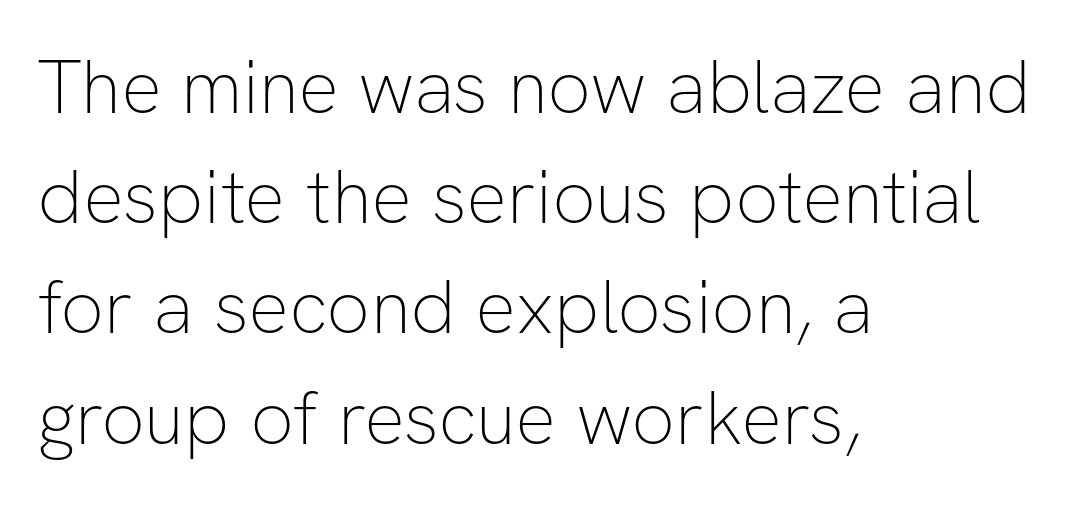
{"serif": "no", "italic": "no", "bold": "no", "weight": "thin", "width": "normal", "stroke_contrast": "low", "x_height": "medium", "monospaced": "no", "underline": "no", "align": "left", "line_spacing": "normal", "line_spacing_ratio": 1.45, "letter_spacing": "normal", "letter_spacing_em": 0.0, "glyph_px": 76}
